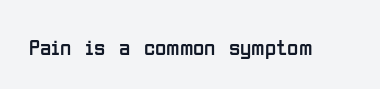
The image shows 23 px text type, upright; set normal letter spacing, not underlined.
